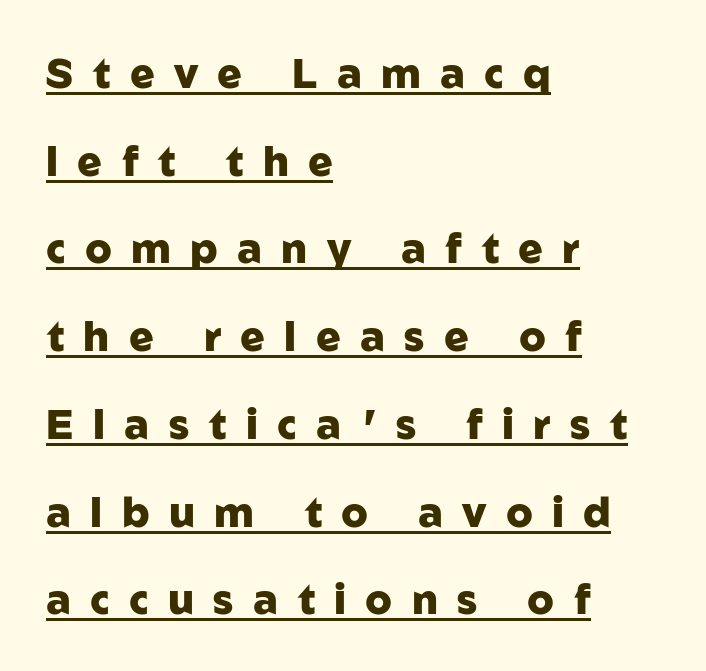
Regarding serifs, this sample does without them. Honestly, the underline is the first thing you notice here. The passage shown is typed in a proportional face where columns would drift. Leading is clearly above the norm, producing a sparse column.
